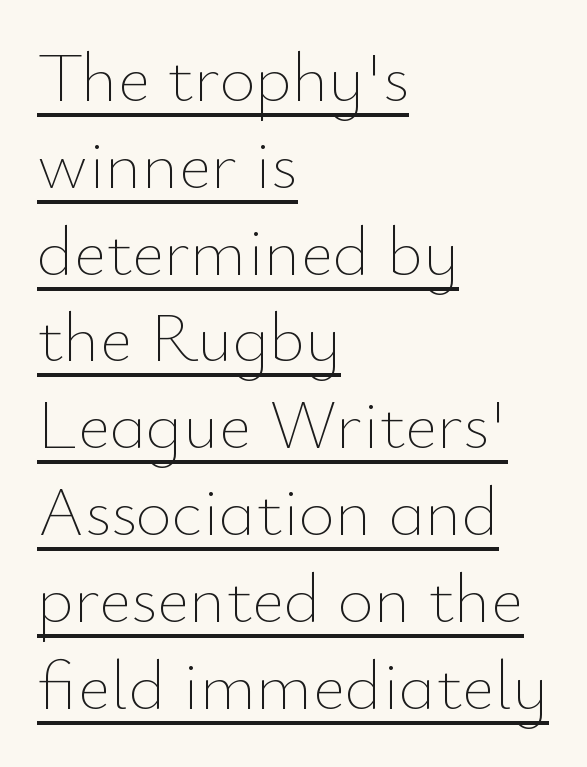
{"italic": "no", "bold": "no", "weight": "thin", "width": "normal", "stroke_contrast": "low", "x_height": "small", "monospaced": "no", "underline": "yes", "align": "left", "line_spacing_ratio": 1.24, "letter_spacing": "normal", "letter_spacing_em": 0.0, "glyph_px": 70}
